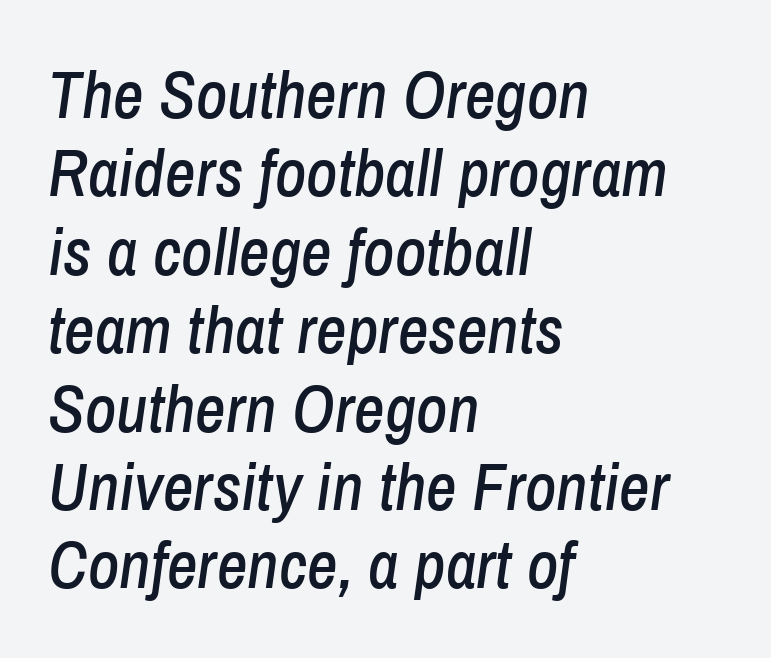
Q: Is the text italic (slanted)? A: Yes, it leans right by about 8 degrees.
Q: Is the text underlined? A: No.
Q: How is the paragraph aligned? A: Left-aligned.
Q: Is the spacing between letters normal or unusually wide? A: Normal.
Q: Width (condensed, normal, or wide)? A: Condensed.
Q: Stroke contrast? A: Low.
Q: x-height? A: Medium.
Q: Monospaced? A: No.
